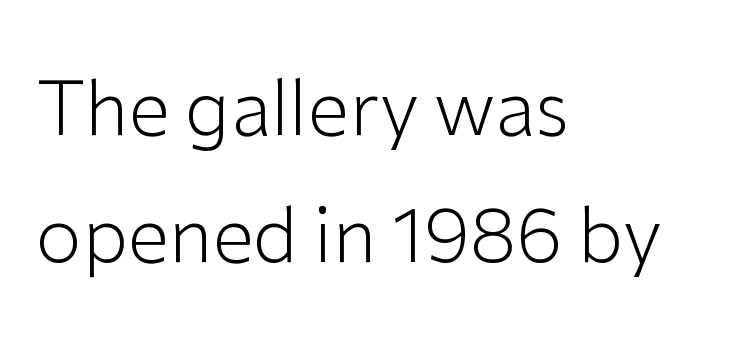
{"serif": "no", "italic": "no", "bold": "no", "weight": "light", "width": "normal", "stroke_contrast": "low", "x_height": "medium", "monospaced": "no", "underline": "no", "align": "left", "line_spacing": "normal", "line_spacing_ratio": 1.7, "letter_spacing": "normal", "letter_spacing_em": 0.0, "glyph_px": 75}
